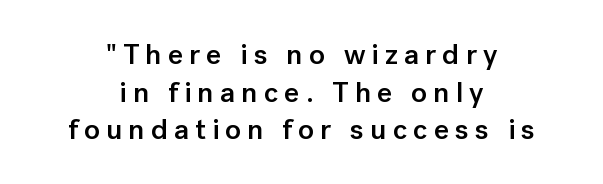
Q: Is the text bold? A: Semi-bold.
Q: Is the text italic (slanted)? A: No, it is upright.
Q: Is the typeface a serif or a sans-serif typeface? A: Sans-serif.
Q: Is the text underlined? A: No.
Q: How is the paragraph aligned? A: Centered.
Q: Is the spacing between letters normal or unusually wide? A: Unusually wide.
Q: Is the spacing between lines tight, normal or loose? A: Normal.
Q: Width (condensed, normal, or wide)? A: Normal.
Q: Stroke contrast? A: Low.
Q: x-height? A: Medium.
Q: Monospaced? A: No.
